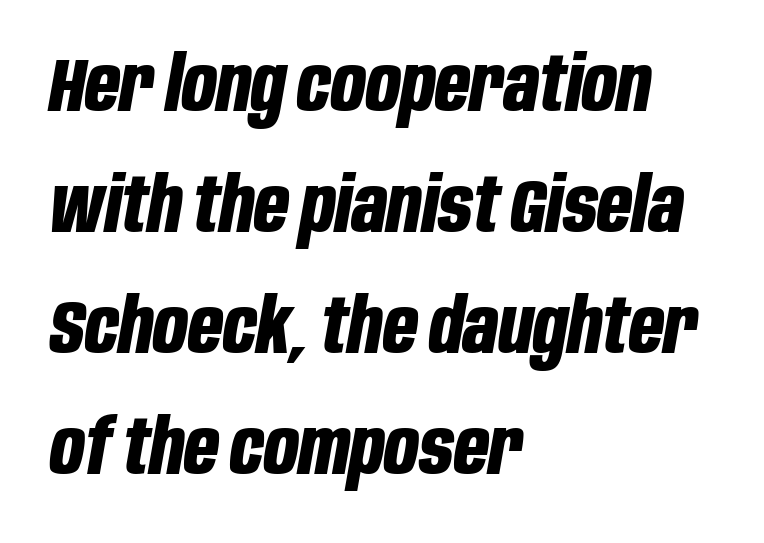
{"italic": "yes", "lean": "right", "slant_degrees": 10, "bold": "yes", "weight": "bold", "width": "condensed", "stroke_contrast": "low", "x_height": "large", "monospaced": "no", "underline": "no", "align": "left", "line_spacing": "normal", "line_spacing_ratio": 1.59, "letter_spacing": "normal", "letter_spacing_em": 0.0, "glyph_px": 76}
